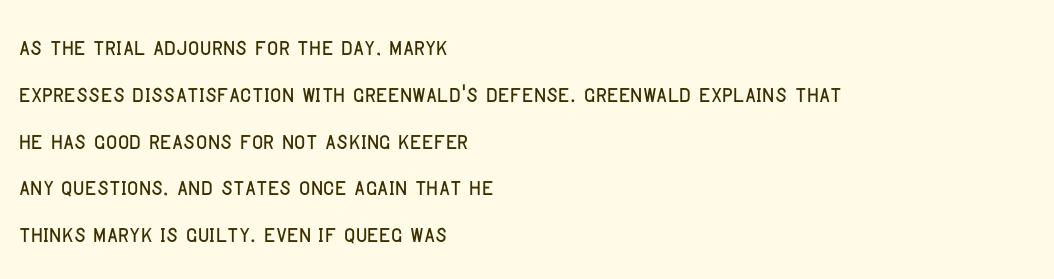
Q: Is the text italic (slanted)? A: No, it is upright.
Q: Is the typeface a serif or a sans-serif typeface? A: Sans-serif.
Q: Is the text underlined? A: No.
Q: How is the paragraph aligned? A: Left-aligned.
Q: Is the spacing between letters normal or unusually wide? A: Normal.
Q: Is the spacing between lines tight, normal or loose? A: Normal.
Q: Width (condensed, normal, or wide)? A: Condensed.
Q: Stroke contrast? A: Low.
Q: x-height? A: Large.
Q: Monospaced? A: No.
